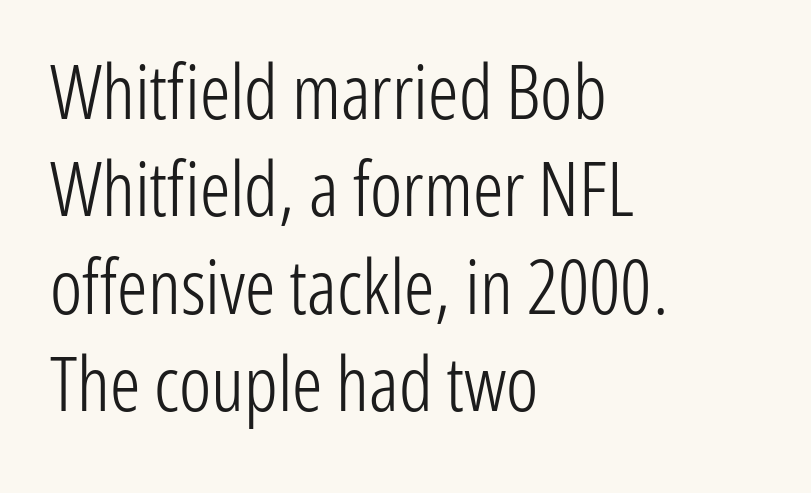
Nothing heavy about these letters — not bold at all. Typographically, this falls in the sans-serif category. Type without underlining. Vertically, the passage feels balanced, rows spaced as you'd expect. Note the varied advance widths — an 'i' is clearly narrower than an 'm'.
